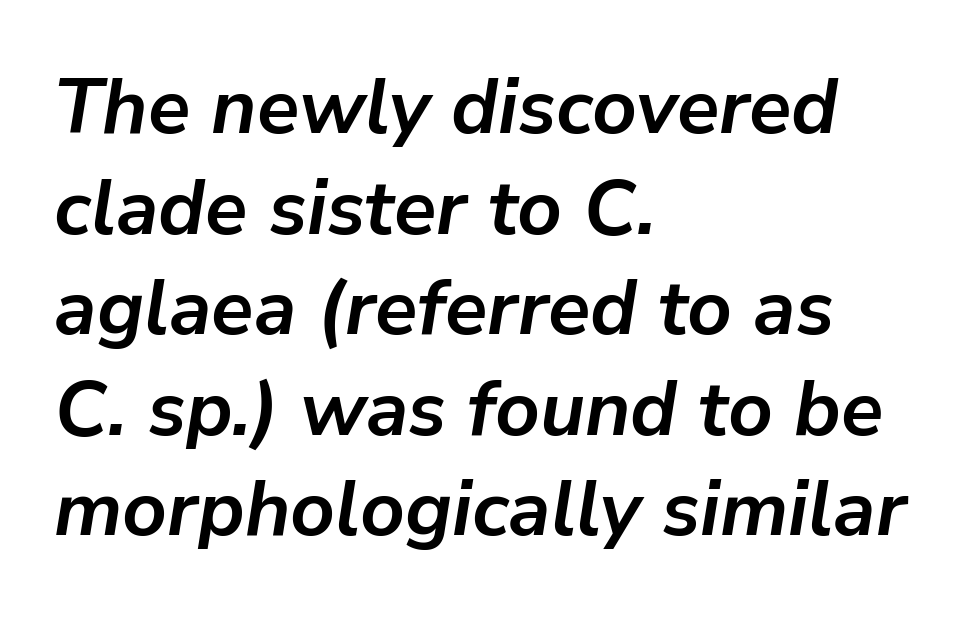
The image shows 78 px semibold type, italic (leaning right); set left-aligned, normal line spacing (1.29x), normal letter spacing, not underlined; low stroke contrast and a medium x-height.
